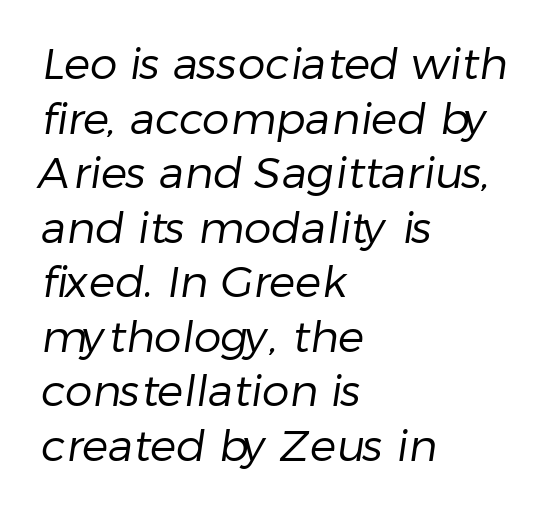
The glyphs in this specimen are sans serif. Where is the straight margin? On the left. The glyphs are unaccompanied by any horizontal stroke below them. Observe the ordinary spacing: letters are neighbours, not strangers.
